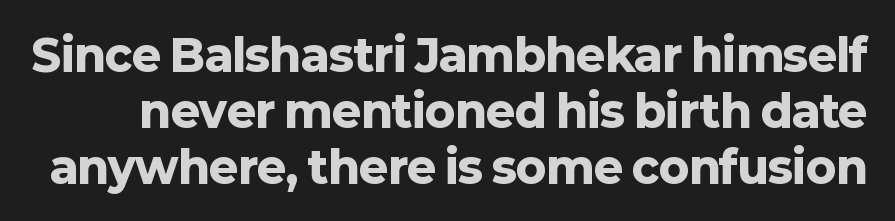
{"serif": "no", "italic": "no", "bold": "yes", "weight": "heavy", "width": "normal", "stroke_contrast": "low", "x_height": "medium", "monospaced": "no", "underline": "no", "line_spacing": "normal", "line_spacing_ratio": 1.27, "letter_spacing": "normal", "letter_spacing_em": 0.0, "glyph_px": 44}
